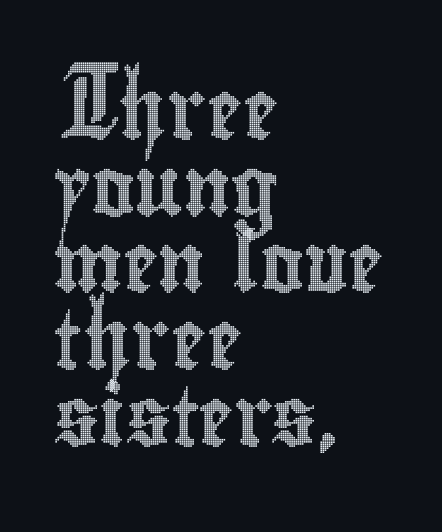
Posture: straight, roman, zero tilt. The face used here is rendered with its standard letterfit. Check the space under the baseline: it is left empty. The text block is weighted toward the left margin, trailing off unevenly rightward.
